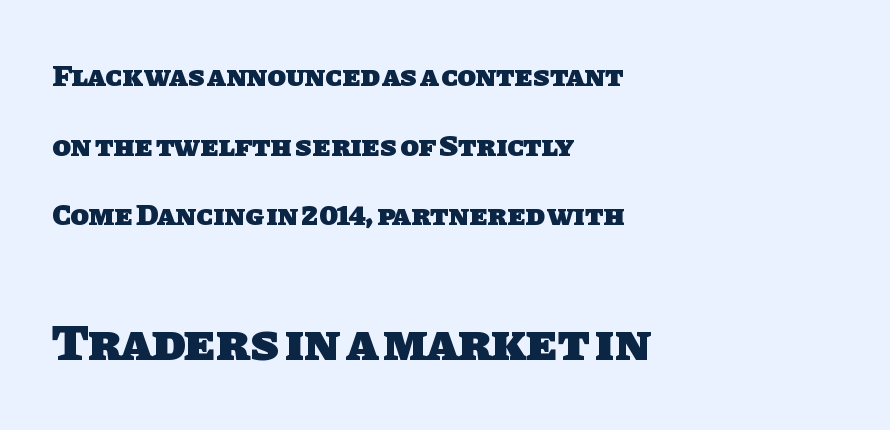
The image shows 52 px heavy sans-serif type; set left-aligned, loose line spacing (2.32x), normal letter spacing, not underlined; the second (bottom) block is 1.73x larger; low stroke contrast and a large x-height.
